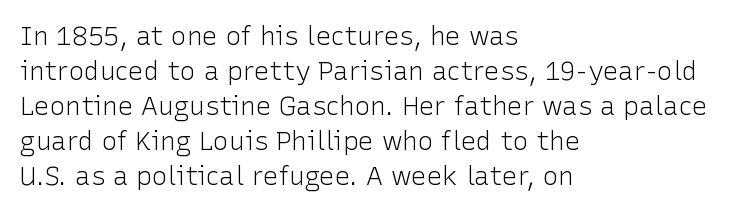
Q: Is the text bold? A: No.
Q: Is the text italic (slanted)? A: No, it is upright.
Q: Is the text underlined? A: No.
Q: How is the paragraph aligned? A: Left-aligned.
Q: Is the spacing between letters normal or unusually wide? A: Normal.
Q: Is the spacing between lines tight, normal or loose? A: Normal.
